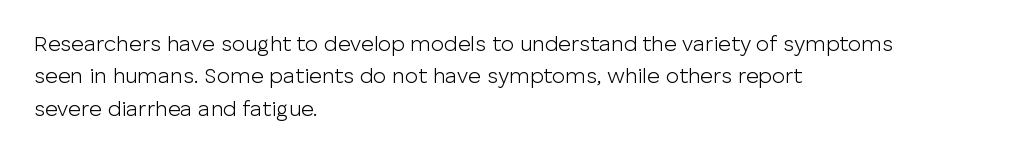
The image shows 22 px text type, upright; set left-aligned, normal line spacing (1.47x), normal letter spacing, not underlined.
